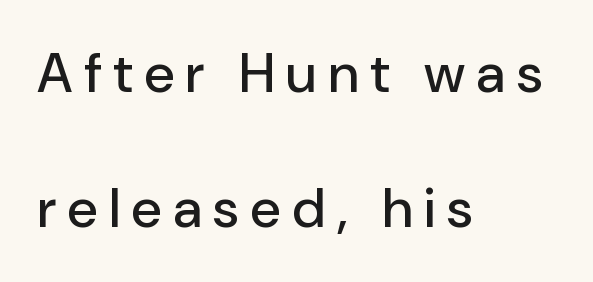
Only glyphs here, with clear space below each row. The designer went with a sans here, leaving each stem footless. The text block is weighted toward the left margin, trailing off unevenly rightward. Think of a printed novel: that variable character pitch is what you see here. The type sits square on the baseline with zero lean.
